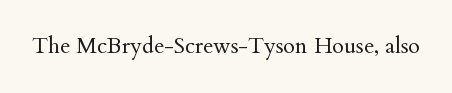
The space directly below the letters is spotless. Quick note: not italic, upright. The line texture is even and compact thanks to regular tracking. These glyphs show unthickened strokes, regular width or finer.
